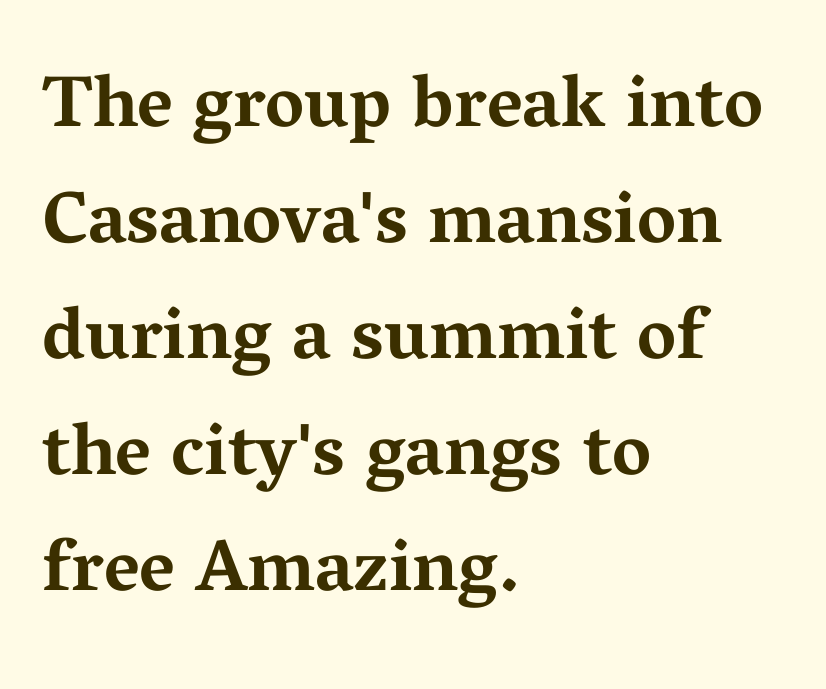
Q: Is the text bold? A: Yes.
Q: Is the text italic (slanted)? A: No, it is upright.
Q: Is the typeface a serif or a sans-serif typeface? A: Serif.
Q: Is the text underlined? A: No.
Q: How is the paragraph aligned? A: Left-aligned.
Q: Is the spacing between letters normal or unusually wide? A: Normal.
Q: Is the spacing between lines tight, normal or loose? A: Normal.
Q: Width (condensed, normal, or wide)? A: Wide.
Q: Stroke contrast? A: Medium.
Q: x-height? A: Medium.
Q: Monospaced? A: No.
